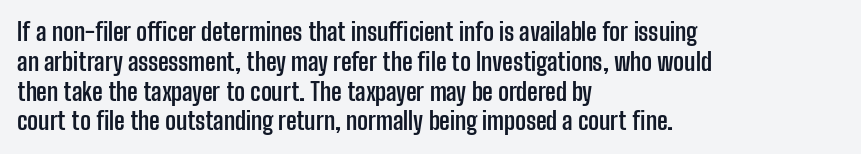
{"italic": "no", "bold": "yes", "underline": "no", "align": "left", "line_spacing_ratio": 1.24, "letter_spacing": "normal", "letter_spacing_em": 0.0, "glyph_px": 24}
